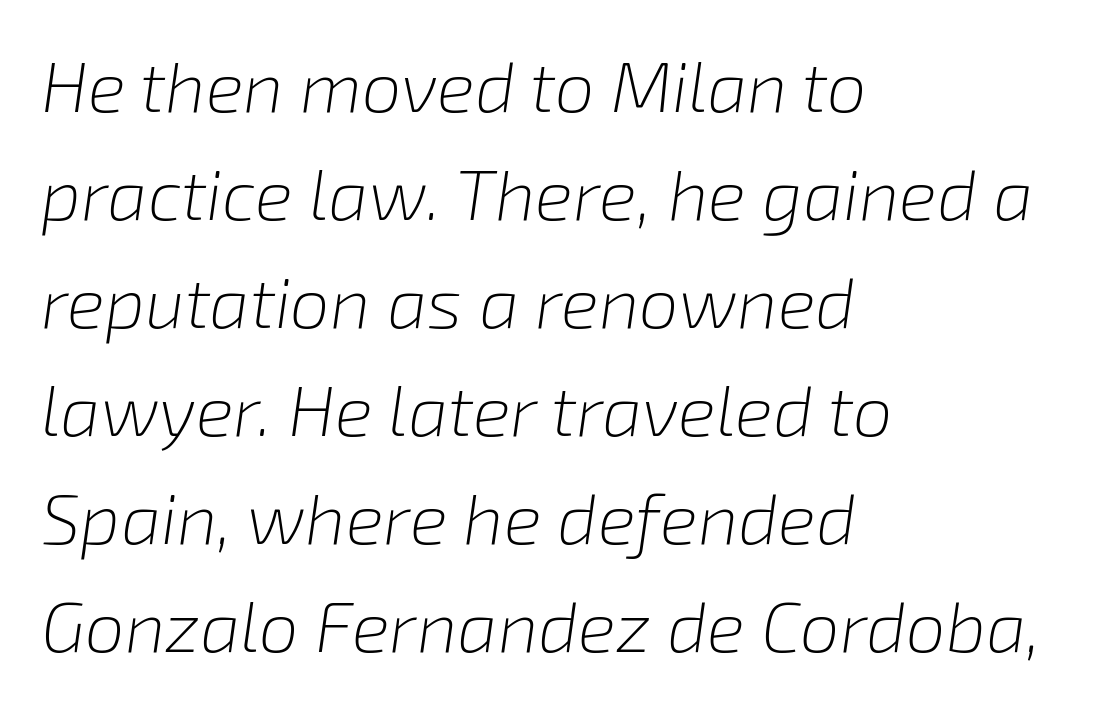
Compared with a centered layout, this one pins lines to the left instead. If you measured baseline to baseline, you'd find a middling distance. Students, note that the glyphs here touch the page at normal intervals. This is oblique type, the kind used for emphasis or titles. No word sits above an underline.
